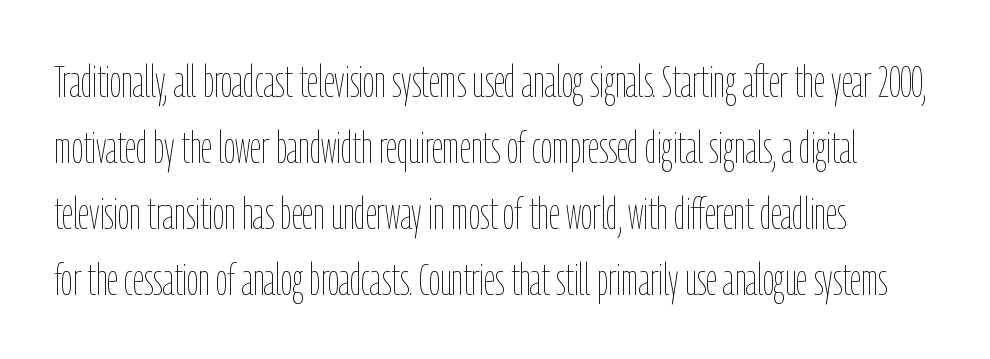
The image shows 44 px thin, condensed type, upright; set left-aligned, normal line spacing (1.5x), normal letter spacing, not underlined; low stroke contrast and a medium x-height.
